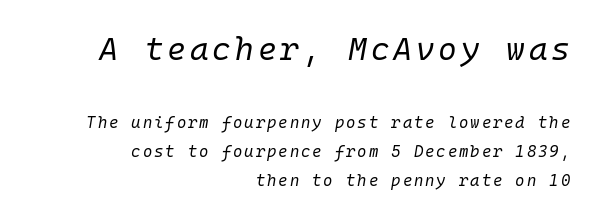
Q: Is the text bold? A: No.
Q: Is the text italic (slanted)? A: Yes, it leans right by about 10 degrees.
Q: Is the text underlined? A: No.
Q: How is the paragraph aligned? A: Right-aligned.
Q: Which block of text is set in a larger size, the first (top) or the second (bottom)? A: The first (top) one.
Q: Width (condensed, normal, or wide)? A: Normal.
Q: Stroke contrast? A: Low.
Q: x-height? A: Medium.
Q: Monospaced? A: Yes.
